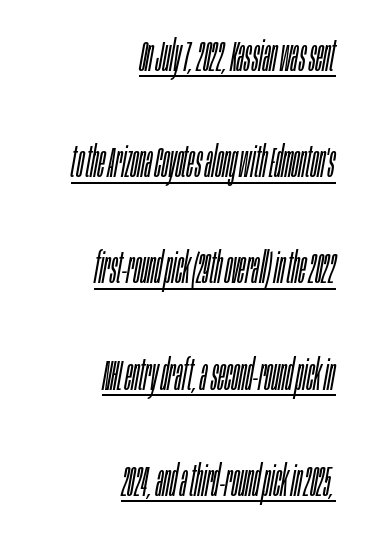
The image shows 43 px light, condensed type, italic (leaning right); set right-aligned, loose line spacing (2.47x), normal letter spacing, underlined; low stroke contrast and a large x-height.
